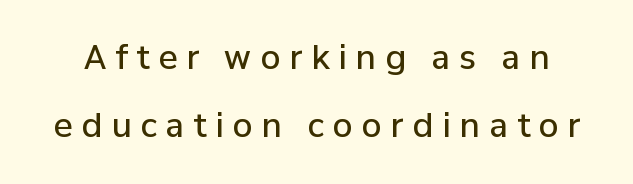
{"serif": "no", "italic": "no", "bold": "semi", "weight": "semibold", "width": "normal", "stroke_contrast": "low", "x_height": "medium", "monospaced": "no", "underline": "no", "line_spacing": "loose", "line_spacing_ratio": 2.13, "letter_spacing": "wide", "letter_spacing_em": 0.28, "glyph_px": 32}
